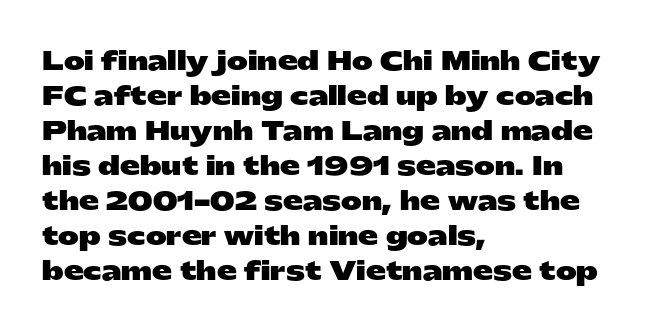
{"italic": "no", "bold": "yes", "underline": "no", "align": "left", "line_spacing": "normal", "line_spacing_ratio": 1.4, "letter_spacing": "normal", "letter_spacing_em": 0.0, "glyph_px": 25}
